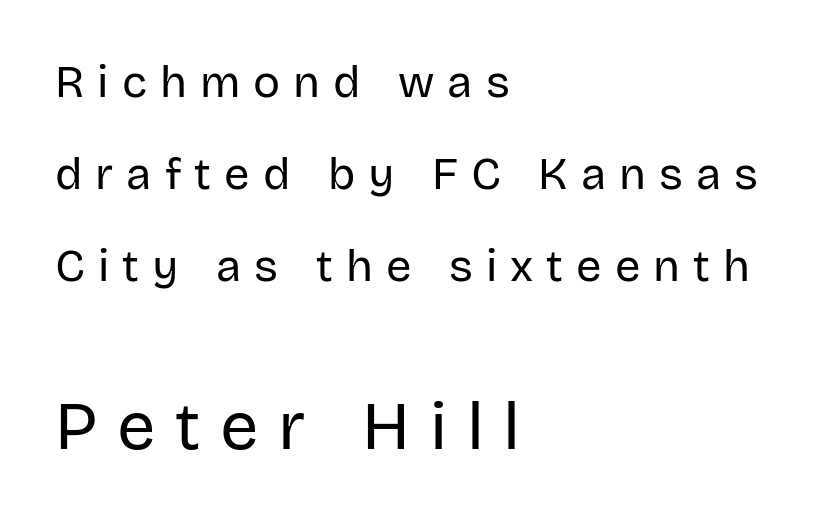
Q: Is the text bold? A: No.
Q: Is the text italic (slanted)? A: No, it is upright.
Q: Is the typeface a serif or a sans-serif typeface? A: Sans-serif.
Q: Is the text underlined? A: No.
Q: How is the paragraph aligned? A: Left-aligned.
Q: Is the spacing between letters normal or unusually wide? A: Unusually wide.
Q: Is the spacing between lines tight, normal or loose? A: Loose.
Q: Which block of text is set in a larger size, the first (top) or the second (bottom)? A: The second (bottom) one.
Q: Width (condensed, normal, or wide)? A: Normal.
Q: Stroke contrast? A: Low.
Q: x-height? A: Large.
Q: Monospaced? A: No.
